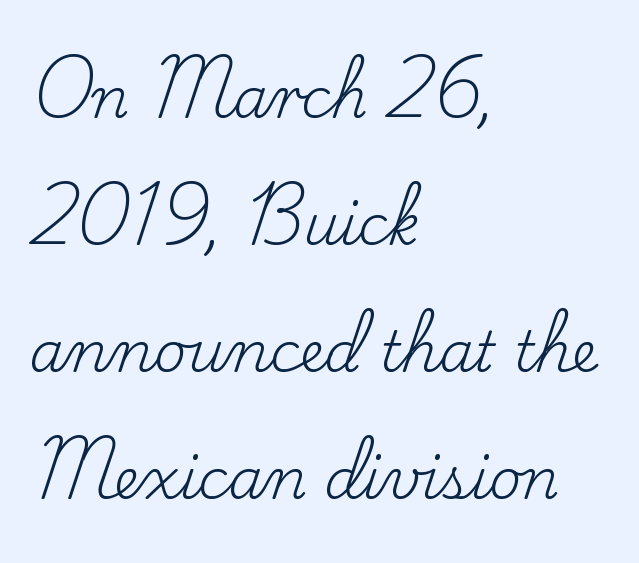
Spacing between characters is what you'd get straight out of the box. Is this a fixed-width face? No — the glyphs have proportional, varying widths. The strip under each line holds only bare page. Horizontal bands of white between lines are thick stripes. A student would call this left alignment; a typographer would say flush left, rag right.
